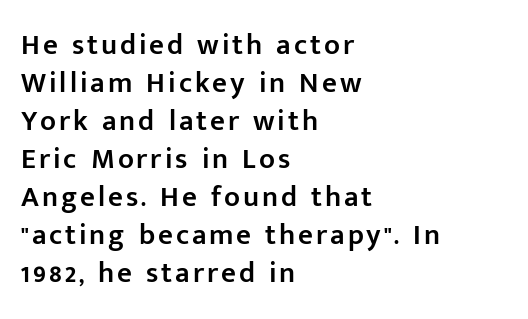
{"serif": "no", "italic": "no", "bold": "semi", "weight": "semibold", "width": "normal", "stroke_contrast": "low", "x_height": "medium", "monospaced": "no", "underline": "no", "align": "left", "line_spacing": "normal", "line_spacing_ratio": 1.31, "glyph_px": 29}
